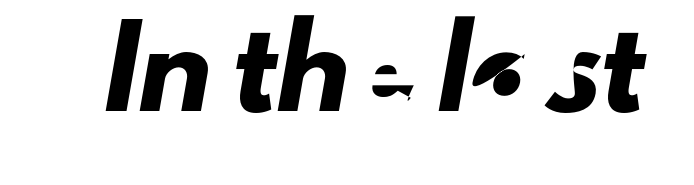
The image shows 74 px sans-serif type; set normal letter spacing, not underlined; low stroke contrast and a small x-height.
